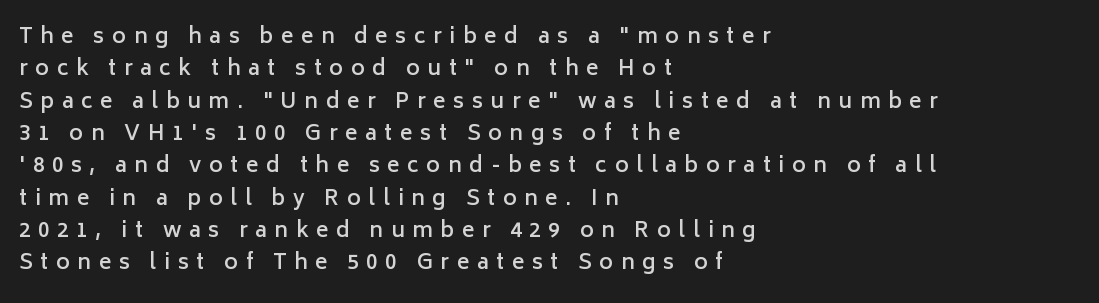
{"italic": "no", "bold": "semi", "underline": "no", "align": "left", "line_spacing": "normal", "line_spacing_ratio": 1.54, "letter_spacing": "wide", "letter_spacing_em": 0.36, "glyph_px": 21}
